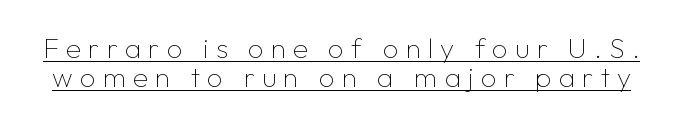
Q: Is the text bold? A: No.
Q: Is the text italic (slanted)? A: No, it is upright.
Q: Is the typeface a serif or a sans-serif typeface? A: Sans-serif.
Q: Is the text underlined? A: Yes.
Q: Is the spacing between letters normal or unusually wide? A: Unusually wide.
Q: Is the spacing between lines tight, normal or loose? A: Tight.
Q: Width (condensed, normal, or wide)? A: Normal.
Q: Stroke contrast? A: Low.
Q: x-height? A: Medium.
Q: Monospaced? A: No.
